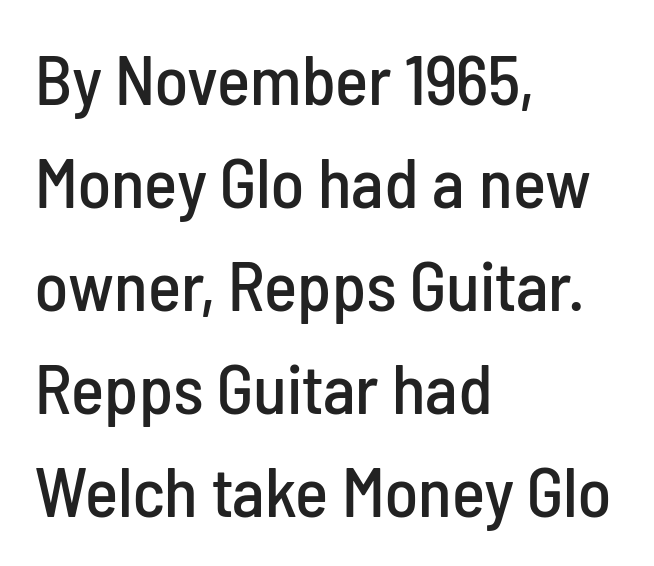
Q: Is the text italic (slanted)? A: No, it is upright.
Q: Is the typeface a serif or a sans-serif typeface? A: Sans-serif.
Q: Is the text underlined? A: No.
Q: How is the paragraph aligned? A: Left-aligned.
Q: Is the spacing between letters normal or unusually wide? A: Normal.
Q: Is the spacing between lines tight, normal or loose? A: Normal.
Q: Width (condensed, normal, or wide)? A: Condensed.
Q: Stroke contrast? A: Low.
Q: x-height? A: Medium.
Q: Monospaced? A: No.
